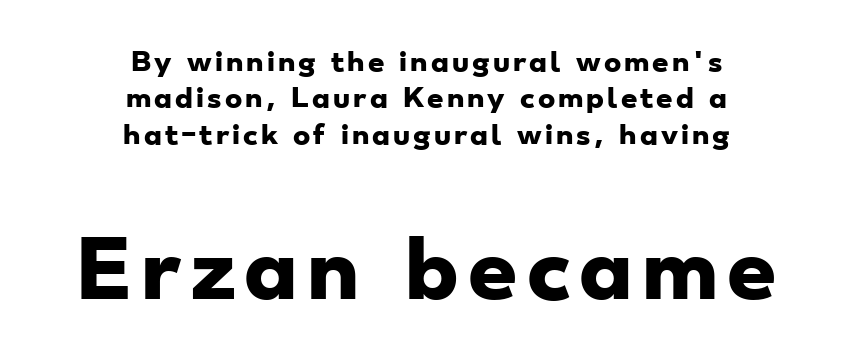
{"serif": "no", "bold": "yes", "weight": "heavy", "width": "wide", "stroke_contrast": "low", "x_height": "small", "monospaced": "no", "underline": "no", "align": "center", "line_spacing": "normal", "line_spacing_ratio": 1.4, "larger_block": "second", "size_ratio": 3.0, "glyph_px": 78}
